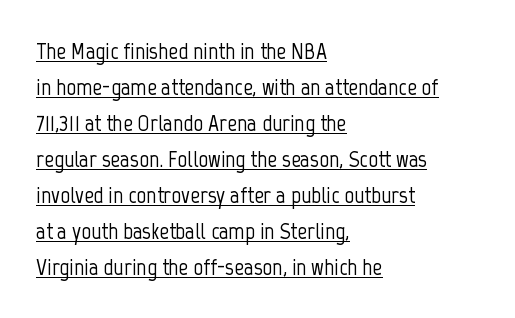
Which margin do the lines hug? The left one — the right edge is uneven. The lettering is marked with a stroke running underneath it. Leading matches the norm, producing a regular column. Caption: standard tracking, unaltered. This is the regular roman posture of the typeface.
